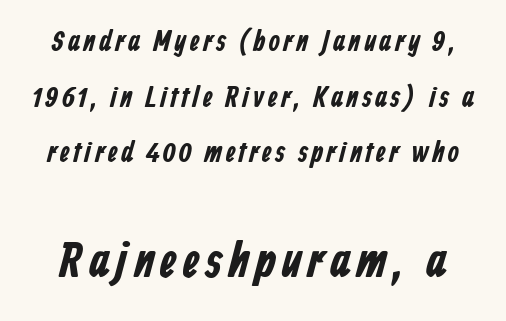
The image shows 50 px bold, condensed sans-serif type; set loose line spacing (1.92x), not underlined; the second (bottom) block is 1.72x larger; low stroke contrast and a medium x-height.
